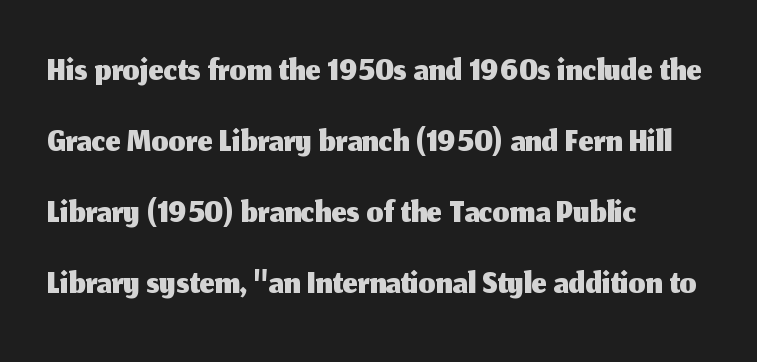
The image shows 53 px sans-serif type, upright; set left-aligned, normal line spacing (1.34x), normal letter spacing, not underlined; medium stroke contrast and a medium x-height.
